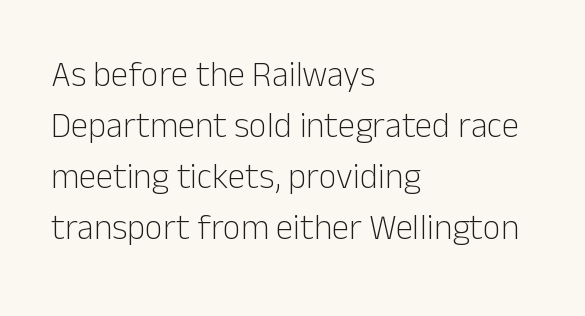
The image shows 35 px light sans-serif type, upright; set left-aligned, normal line spacing (1.46x), normal letter spacing, not underlined; low stroke contrast and a medium x-height.
